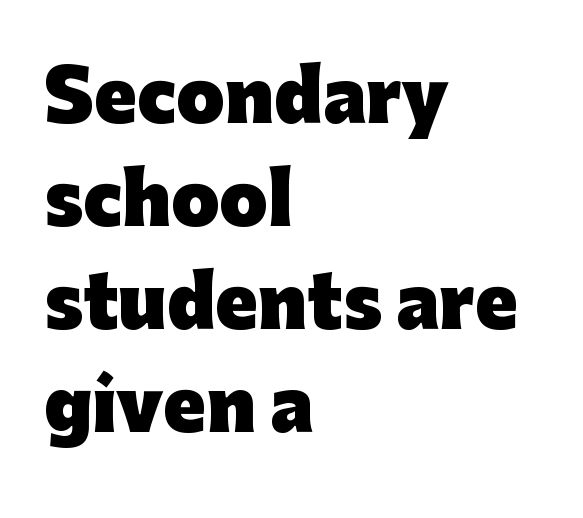
The image shows 70 px heavy sans-serif type, upright; set left-aligned, normal line spacing (1.47x), normal letter spacing, not underlined; low stroke contrast and a medium x-height.
